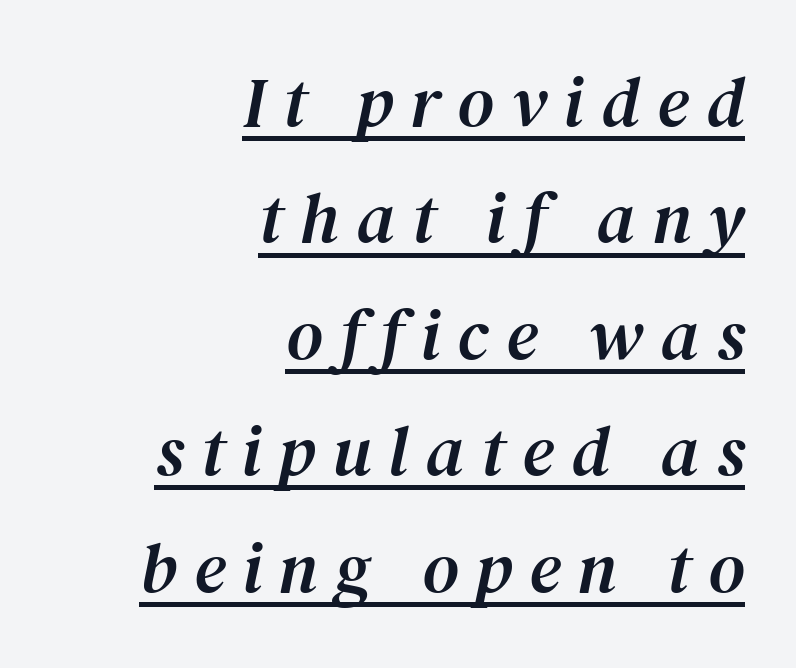
{"serif": "yes", "italic": "yes", "lean": "right", "slant_degrees": 12, "width": "normal", "stroke_contrast": "medium", "x_height": "medium", "monospaced": "no", "underline": "yes", "align": "right", "line_spacing": "normal", "line_spacing_ratio": 1.64, "letter_spacing": "wide", "letter_spacing_em": 0.24, "glyph_px": 71}
